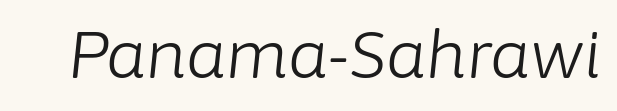
The image shows 65 px light type, italic (leaning right); set normal letter spacing, not underlined; low stroke contrast and a medium x-height.
